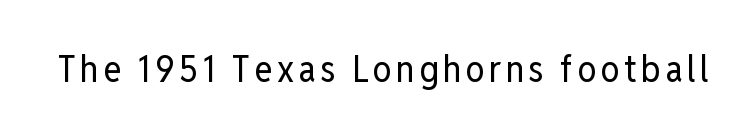
{"serif": "no", "italic": "no", "bold": "no", "weight": "regular", "width": "condensed", "stroke_contrast": "low", "x_height": "medium", "monospaced": "no", "underline": "no", "glyph_px": 38}
